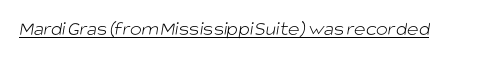
Q: Is the text bold? A: No.
Q: Is the text underlined? A: Yes.
Q: Is the spacing between letters normal or unusually wide? A: Normal.
